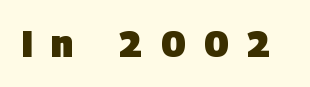
Set as a true bold cut, around the 700 mark. This is sans-serif lettering, the kind often seen on screens and signage. The baseline area is clear. Honestly, the letter spacing is so wide it's the main thing you notice. Character widths vary here, with narrow letters taking less room than wide ones.
